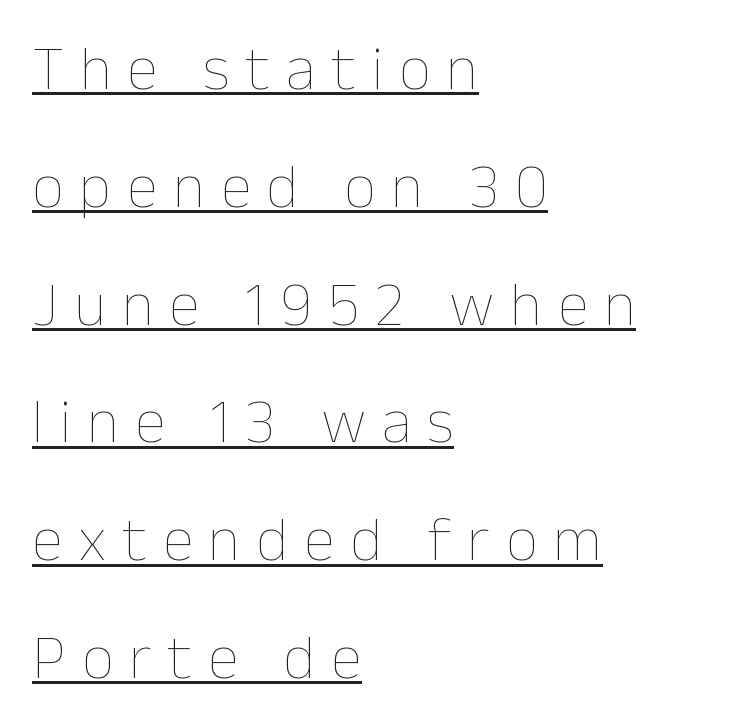
Q: Is the text bold? A: No.
Q: Is the text italic (slanted)? A: No, it is upright.
Q: Is the text underlined? A: Yes.
Q: How is the paragraph aligned? A: Left-aligned.
Q: Is the spacing between letters normal or unusually wide? A: Unusually wide.
Q: Width (condensed, normal, or wide)? A: Normal.
Q: Stroke contrast? A: Low.
Q: x-height? A: Medium.
Q: Monospaced? A: No.
